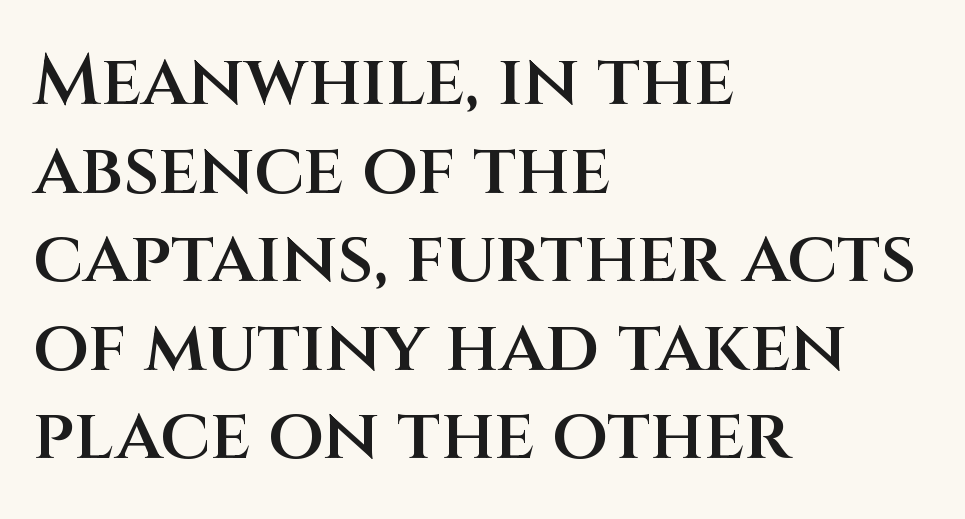
The image shows 72 px semibold sans-serif type, upright; set left-aligned, line spacing 1.23x, normal letter spacing, not underlined; medium stroke contrast and a large x-height.
